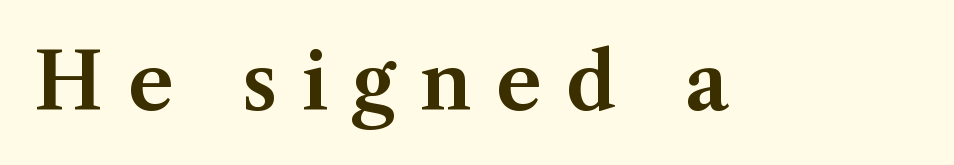
The image shows 78 px serif type, upright; set unusually wide letter spacing (+0.31 em), not underlined; medium stroke contrast and a medium x-height.
